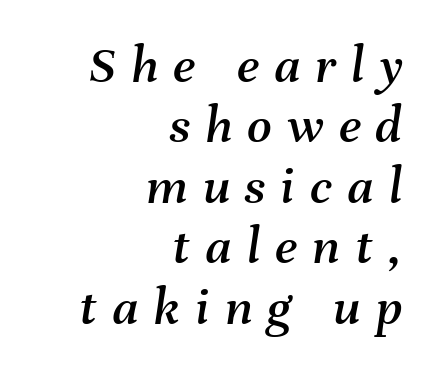
The image shows 54 px text type, italic (leaning right); set right-aligned, tight line spacing (1.12x), unusually wide letter spacing (+0.28 em), not underlined; medium stroke contrast and a medium x-height.
